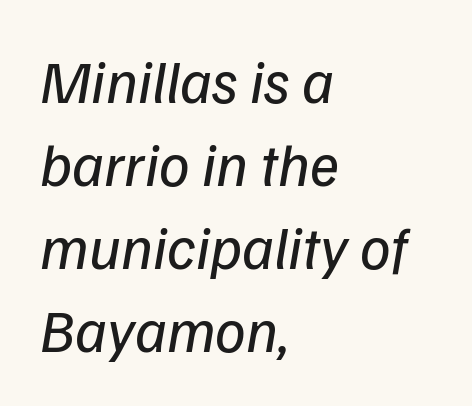
Honestly, the row spacing looks completely unremarkable. Where is the straight margin? On the left. Is the type heavy? It reads as light-to-regular instead. The face used here is proportionally spaced, like ordinary book or web type. An italicized treatment has been applied to the whole sample.
